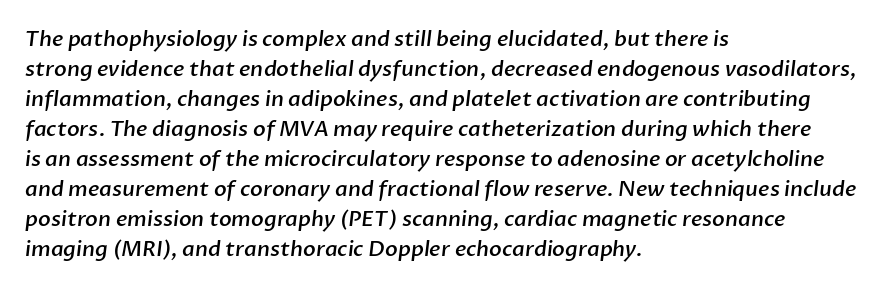
Q: Is the text bold? A: Semi-bold.
Q: Is the text underlined? A: No.
Q: How is the paragraph aligned? A: Left-aligned.
Q: Is the spacing between letters normal or unusually wide? A: Normal.
Q: Is the spacing between lines tight, normal or loose? A: Normal.
